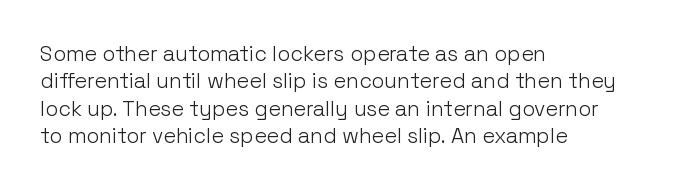
Reading down the block, your eye returns to a fixed left position each line. The weight tops out at a normal text grade. Interline gaps are of average width in this sample. The letters sit at their default tracking, neither squeezed nor spread.
